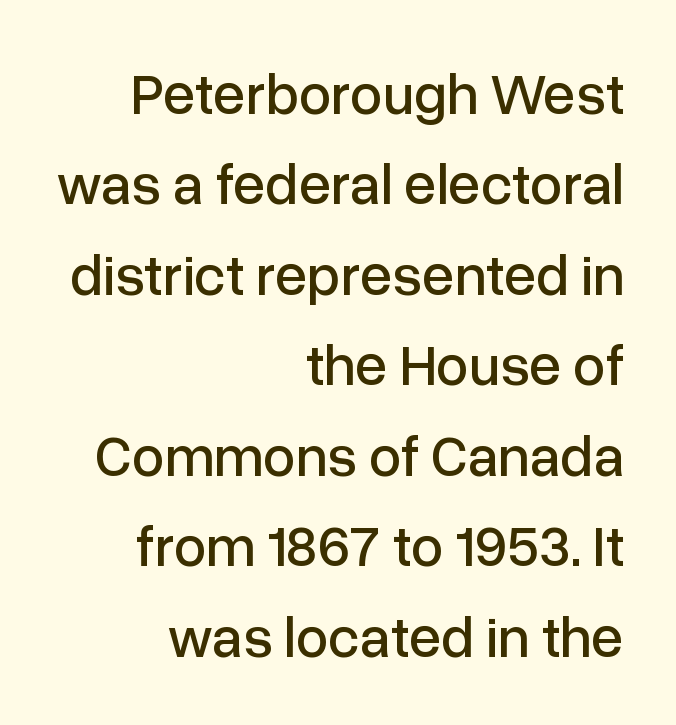
The ragged edge is on the left, which tells us the setting is flush right. The letters stand upright; this is a roman face. What's the leading like? Ordinary, nothing unusual. Is the letter spacing exaggerated? No — it looks like the ordinary default. The letters advance in unequal steps, a hallmark of proportional type. Rule under the text: the space is simply empty.
